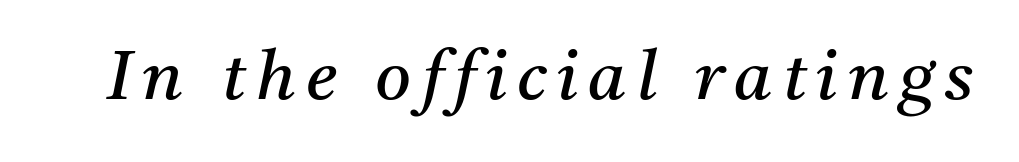
The image shows 69 px regular-weight serif type, italic (leaning right); set not underlined; medium stroke contrast and a medium x-height.
